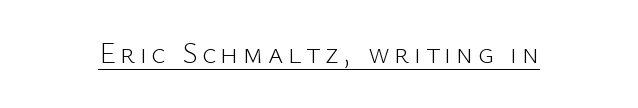
The image shows 29 px light sans-serif type, upright; set underlined; low stroke contrast and a medium x-height.
